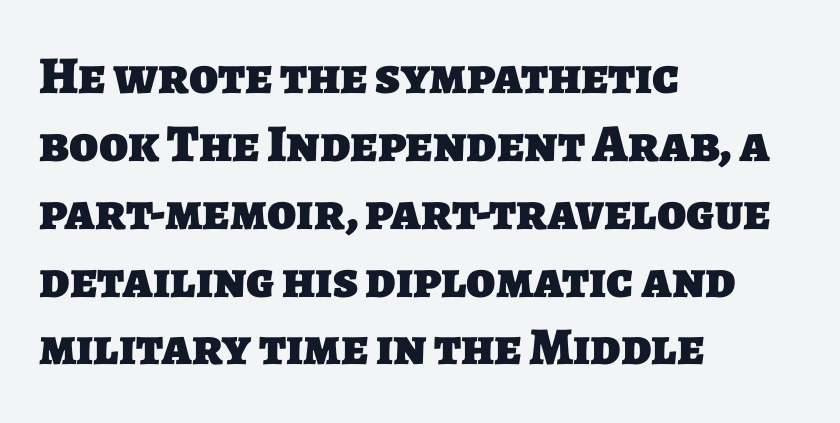
The image shows 53 px heavy sans-serif type; set left-aligned, normal line spacing (1.28x), normal letter spacing, not underlined; low stroke contrast and a large x-height.
